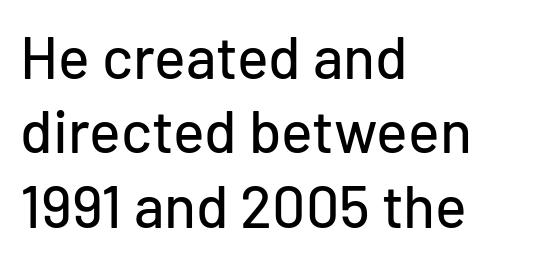
Q: Is the text italic (slanted)? A: No, it is upright.
Q: Is the typeface a serif or a sans-serif typeface? A: Sans-serif.
Q: Is the text underlined? A: No.
Q: How is the paragraph aligned? A: Left-aligned.
Q: Is the spacing between letters normal or unusually wide? A: Normal.
Q: Is the spacing between lines tight, normal or loose? A: Normal.
Q: Width (condensed, normal, or wide)? A: Normal.
Q: Stroke contrast? A: Low.
Q: x-height? A: Medium.
Q: Monospaced? A: No.
